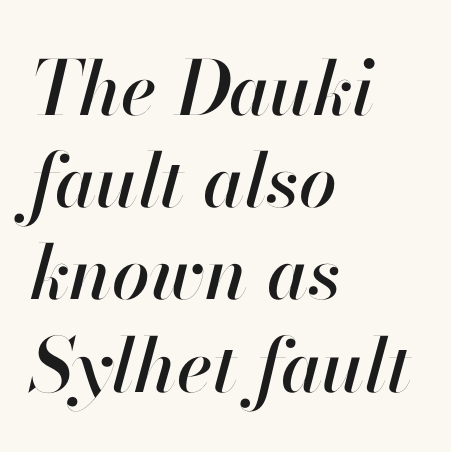
Emphasis-style slanted type is in use. Proportional: the letters do not fall into vertical columns. Look at the tracking — it's just the regular setting, nothing added. Short and long lines alike share a common starting point at left. Descenders hang freely into open space.
